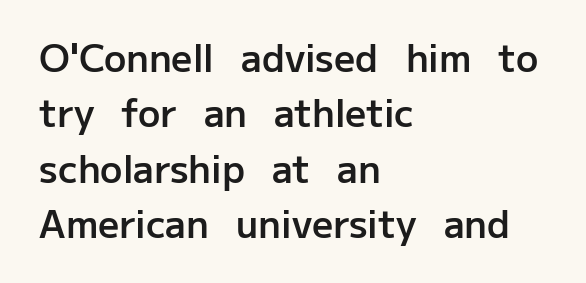
Q: Is the text bold? A: Semi-bold.
Q: Is the text italic (slanted)? A: No, it is upright.
Q: Is the typeface a serif or a sans-serif typeface? A: Sans-serif.
Q: Is the text underlined? A: No.
Q: How is the paragraph aligned? A: Left-aligned.
Q: Is the spacing between letters normal or unusually wide? A: Normal.
Q: Is the spacing between lines tight, normal or loose? A: Normal.
Q: Width (condensed, normal, or wide)? A: Normal.
Q: Stroke contrast? A: Low.
Q: x-height? A: Medium.
Q: Monospaced? A: No.
